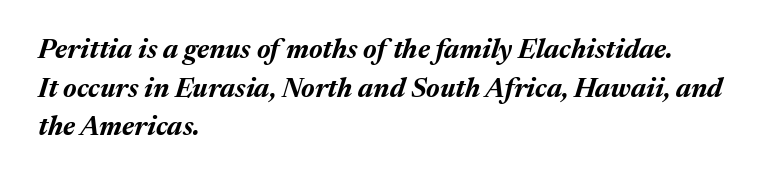
Q: Is the text bold? A: Yes.
Q: Is the text italic (slanted)? A: Yes, it leans right by about 17 degrees.
Q: Is the text underlined? A: No.
Q: How is the paragraph aligned? A: Left-aligned.
Q: Is the spacing between letters normal or unusually wide? A: Normal.
Q: Is the spacing between lines tight, normal or loose? A: Normal.
